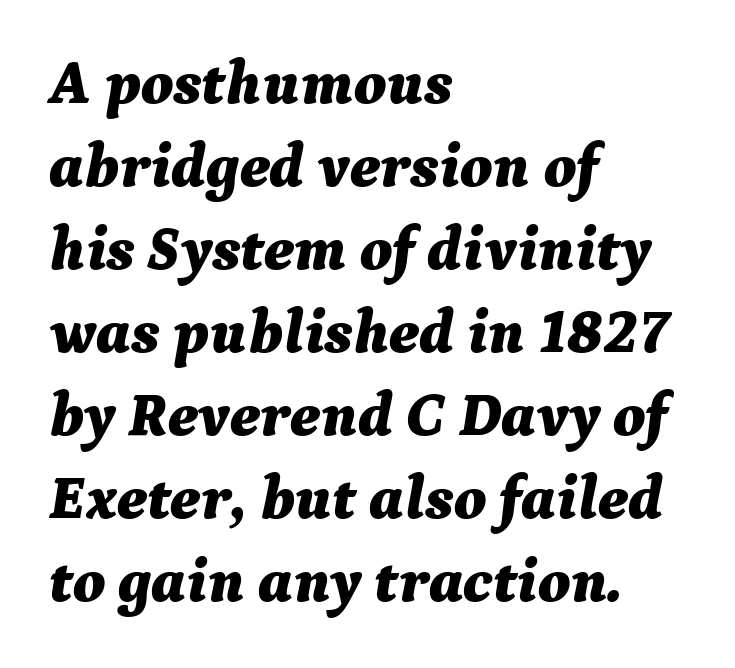
Q: Is the text bold? A: Yes.
Q: Is the text italic (slanted)? A: Yes, it leans right by about 9 degrees.
Q: Is the text underlined? A: No.
Q: How is the paragraph aligned? A: Left-aligned.
Q: Is the spacing between letters normal or unusually wide? A: Normal.
Q: Is the spacing between lines tight, normal or loose? A: Normal.
Q: Width (condensed, normal, or wide)? A: Normal.
Q: Stroke contrast? A: Medium.
Q: x-height? A: Medium.
Q: Monospaced? A: No.
